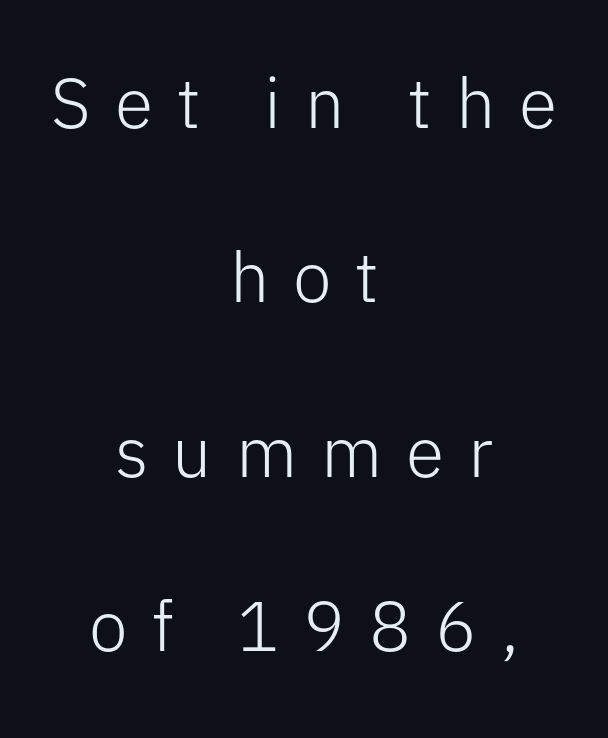
{"serif": "no", "italic": "no", "bold": "no", "weight": "light", "width": "normal", "stroke_contrast": "low", "x_height": "medium", "monospaced": "no", "underline": "no", "align": "center", "line_spacing": "loose", "line_spacing_ratio": 2.49, "letter_spacing": "wide", "letter_spacing_em": 0.34, "glyph_px": 70}
